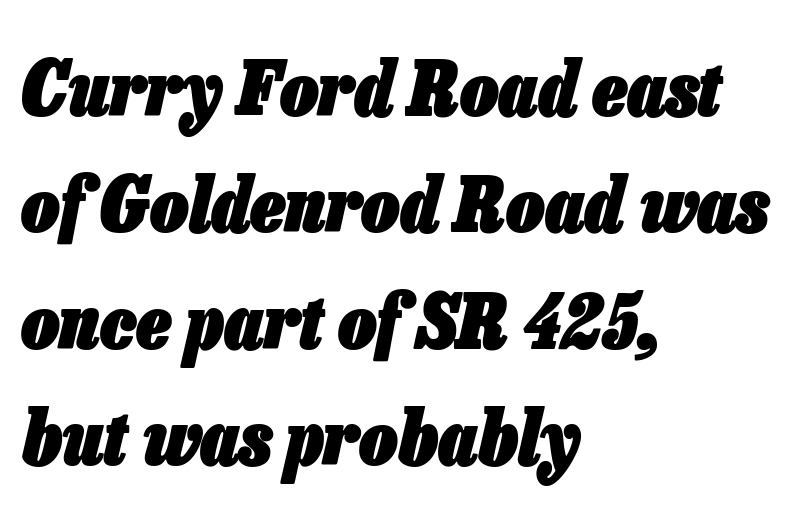
The image shows 76 px heavy, condensed type, italic (leaning right); set left-aligned, normal line spacing (1.53x), normal letter spacing, not underlined; low stroke contrast and a medium x-height.
